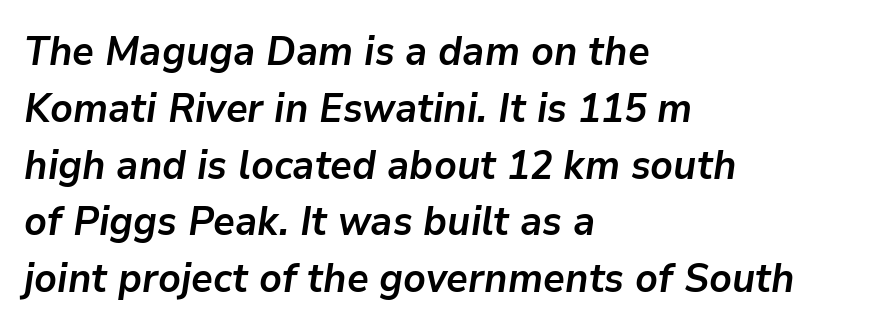
Q: Is the text bold? A: Yes.
Q: Is the text italic (slanted)? A: Yes, it leans right by about 9 degrees.
Q: Is the text underlined? A: No.
Q: How is the paragraph aligned? A: Left-aligned.
Q: Is the spacing between letters normal or unusually wide? A: Normal.
Q: Is the spacing between lines tight, normal or loose? A: Normal.
Q: Width (condensed, normal, or wide)? A: Normal.
Q: Stroke contrast? A: Low.
Q: x-height? A: Medium.
Q: Monospaced? A: No.
